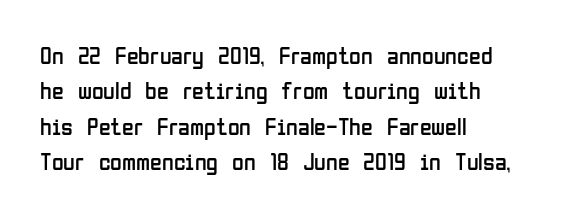
The image shows 24 px text type, upright; set left-aligned, normal line spacing (1.47x), normal letter spacing, not underlined.
